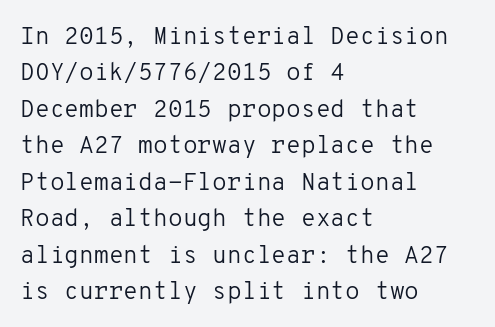
The image shows 24 px text type, upright; set left-aligned, normal line spacing (1.52x), normal letter spacing, not underlined.
